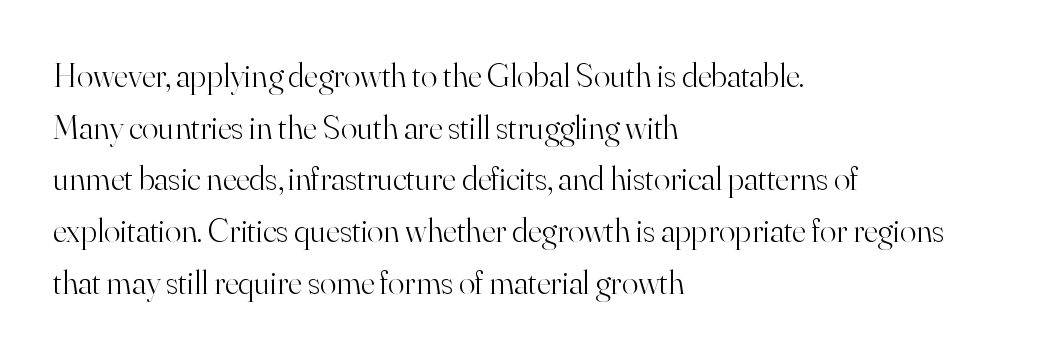
Is the stroke heavy? The answer is a plain regular-or-lighter. Type style note: has serifs. The type is set solid horizontally, with unmodified tracking. The lines are quadded left. Summary of vertical rhythm: regular, with standard interline spacing. The face used here is proportionally spaced, like ordinary book or web type.
